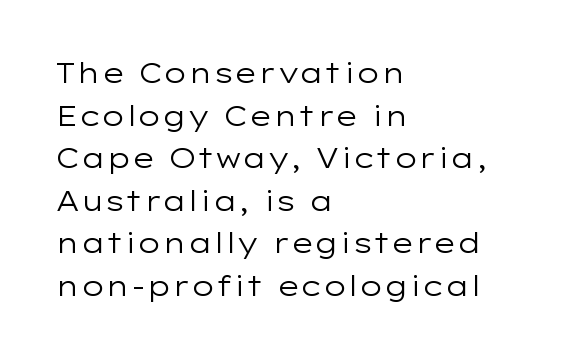
The image shows 28 px regular-weight, wide sans-serif type, upright; set left-aligned, normal line spacing (1.52x), normal letter spacing, not underlined; low stroke contrast and a medium x-height.
